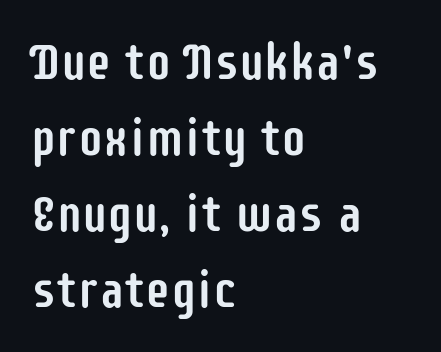
Q: Is the text italic (slanted)? A: No, it is upright.
Q: Is the typeface a serif or a sans-serif typeface? A: Sans-serif.
Q: Is the text underlined? A: No.
Q: How is the paragraph aligned? A: Left-aligned.
Q: Is the spacing between letters normal or unusually wide? A: Normal.
Q: Is the spacing between lines tight, normal or loose? A: Normal.
Q: Width (condensed, normal, or wide)? A: Condensed.
Q: Stroke contrast? A: Low.
Q: x-height? A: Large.
Q: Monospaced? A: No.
